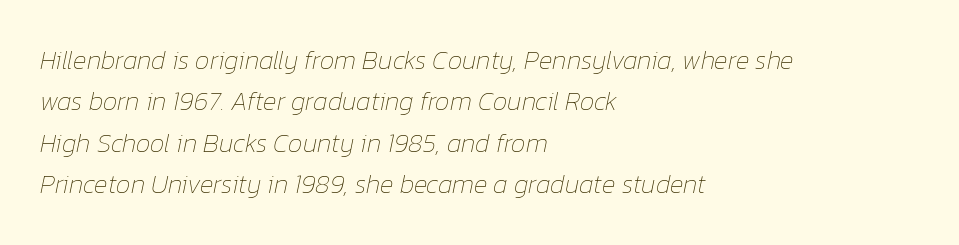
Q: Is the text bold? A: No.
Q: Is the text italic (slanted)? A: Yes, it leans right by about 12 degrees.
Q: Is the text underlined? A: No.
Q: How is the paragraph aligned? A: Left-aligned.
Q: Is the spacing between letters normal or unusually wide? A: Normal.
Q: Is the spacing between lines tight, normal or loose? A: Normal.
